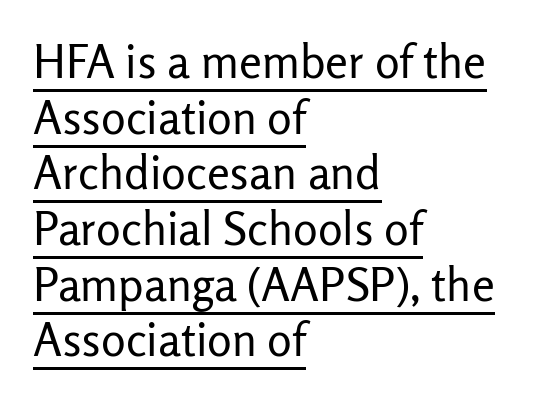
The image shows 46 px regular-weight sans-serif type, upright; set left-aligned, line spacing 1.21x, normal letter spacing, underlined; low stroke contrast and a medium x-height.
